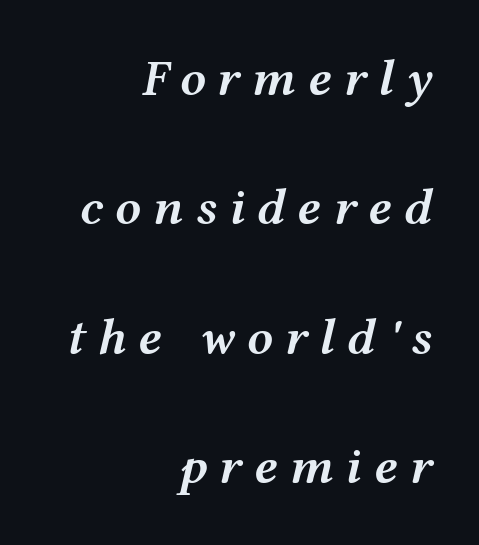
The image shows 52 px semibold, wide type, italic (leaning right); set right-aligned, loose line spacing (2.49x), unusually wide letter spacing (+0.22 em), not underlined; medium stroke contrast and a medium x-height.
